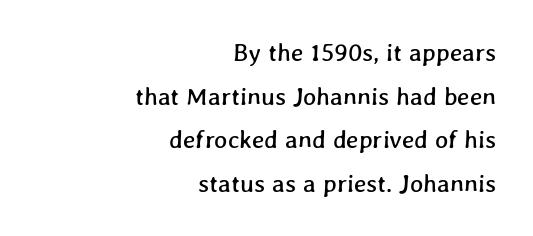
{"underline": "no", "align": "right", "line_spacing_ratio": 1.75, "letter_spacing": "normal", "letter_spacing_em": 0.0, "glyph_px": 25}
